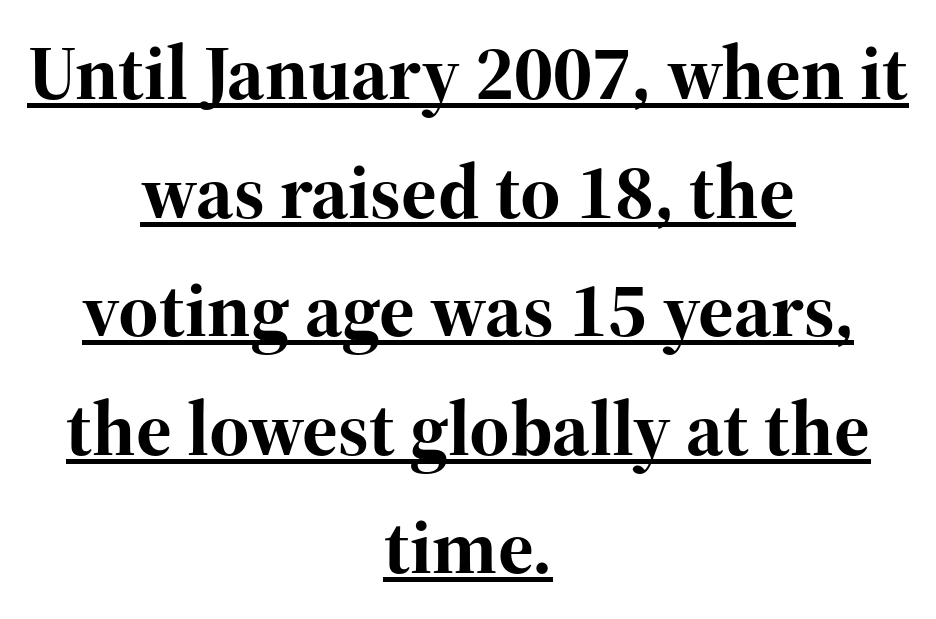
Q: Is the text bold? A: Yes.
Q: Is the text italic (slanted)? A: No, it is upright.
Q: Is the typeface a serif or a sans-serif typeface? A: Serif.
Q: Is the text underlined? A: Yes.
Q: How is the paragraph aligned? A: Centered.
Q: Is the spacing between letters normal or unusually wide? A: Normal.
Q: Is the spacing between lines tight, normal or loose? A: Normal.
Q: Width (condensed, normal, or wide)? A: Normal.
Q: Stroke contrast? A: High.
Q: x-height? A: Medium.
Q: Monospaced? A: No.
